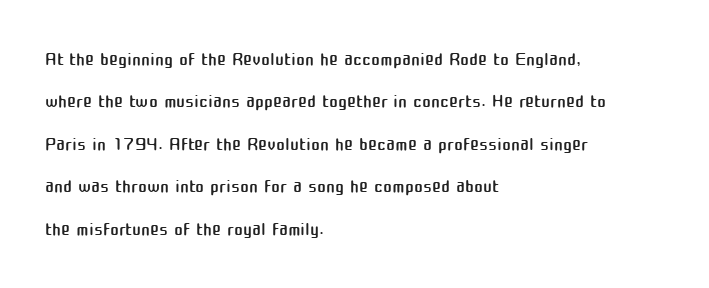
The image shows 27 px text type, upright; set left-aligned, normal line spacing (1.57x), normal letter spacing, not underlined.
